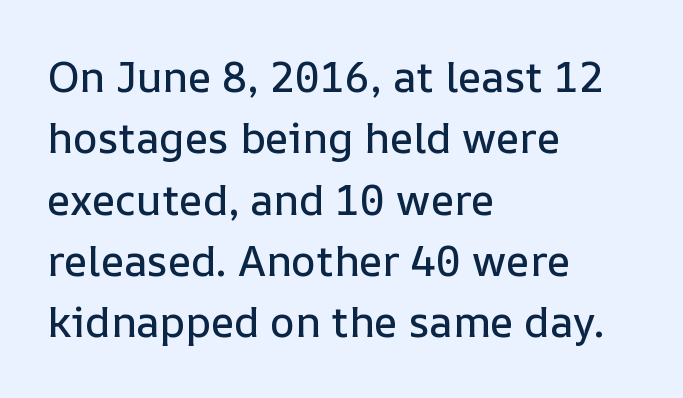
The image shows 42 px text type, upright; set left-aligned, normal line spacing (1.46x), normal letter spacing, not underlined; low stroke contrast and a medium x-height.
